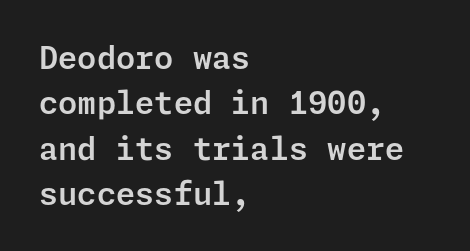
Q: Is the text italic (slanted)? A: No, it is upright.
Q: Is the typeface a serif or a sans-serif typeface? A: Sans-serif.
Q: Is the text underlined? A: No.
Q: How is the paragraph aligned? A: Left-aligned.
Q: Is the spacing between letters normal or unusually wide? A: Normal.
Q: Is the spacing between lines tight, normal or loose? A: Normal.
Q: Width (condensed, normal, or wide)? A: Normal.
Q: Stroke contrast? A: Low.
Q: x-height? A: Medium.
